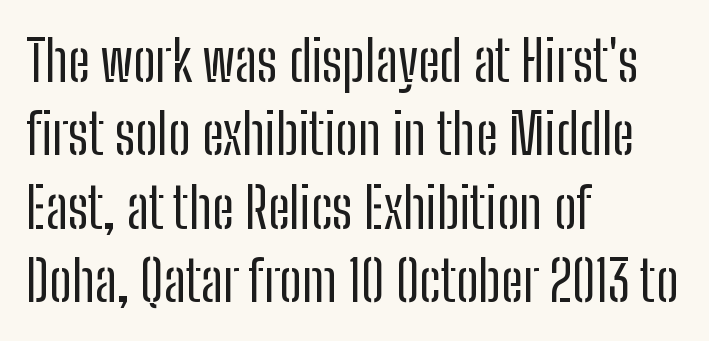
The image shows 56 px regular-weight, condensed sans-serif type, upright; set left-aligned, normal line spacing (1.31x), normal letter spacing, not underlined; low stroke contrast and a medium x-height.
